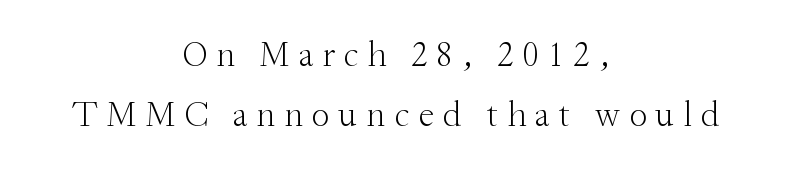
Q: Is the text bold? A: No.
Q: Is the text italic (slanted)? A: No, it is upright.
Q: Is the typeface a serif or a sans-serif typeface? A: Serif.
Q: Is the text underlined? A: No.
Q: How is the paragraph aligned? A: Centered.
Q: Is the spacing between letters normal or unusually wide? A: Unusually wide.
Q: Is the spacing between lines tight, normal or loose? A: Normal.
Q: Width (condensed, normal, or wide)? A: Normal.
Q: Stroke contrast? A: Medium.
Q: x-height? A: Small.
Q: Monospaced? A: No.
